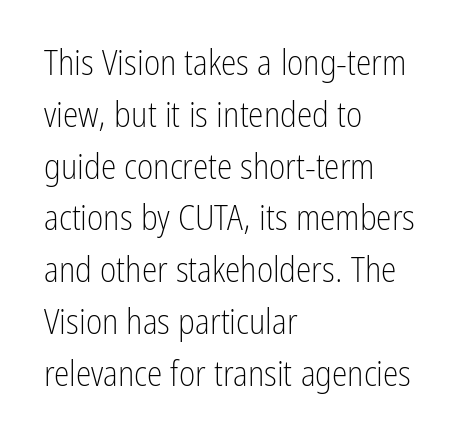
Q: Is the text bold? A: No.
Q: Is the text italic (slanted)? A: No, it is upright.
Q: Is the typeface a serif or a sans-serif typeface? A: Sans-serif.
Q: Is the text underlined? A: No.
Q: How is the paragraph aligned? A: Left-aligned.
Q: Is the spacing between letters normal or unusually wide? A: Normal.
Q: Is the spacing between lines tight, normal or loose? A: Normal.
Q: Width (condensed, normal, or wide)? A: Condensed.
Q: Stroke contrast? A: Low.
Q: x-height? A: Medium.
Q: Monospaced? A: No.
